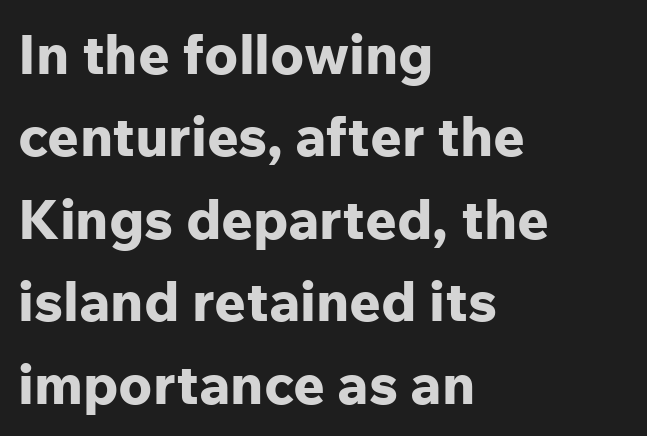
Q: Is the text bold? A: Yes.
Q: Is the text italic (slanted)? A: No, it is upright.
Q: Is the typeface a serif or a sans-serif typeface? A: Sans-serif.
Q: Is the text underlined? A: No.
Q: How is the paragraph aligned? A: Left-aligned.
Q: Is the spacing between letters normal or unusually wide? A: Normal.
Q: Is the spacing between lines tight, normal or loose? A: Normal.
Q: Width (condensed, normal, or wide)? A: Normal.
Q: Stroke contrast? A: Low.
Q: x-height? A: Medium.
Q: Monospaced? A: No.
